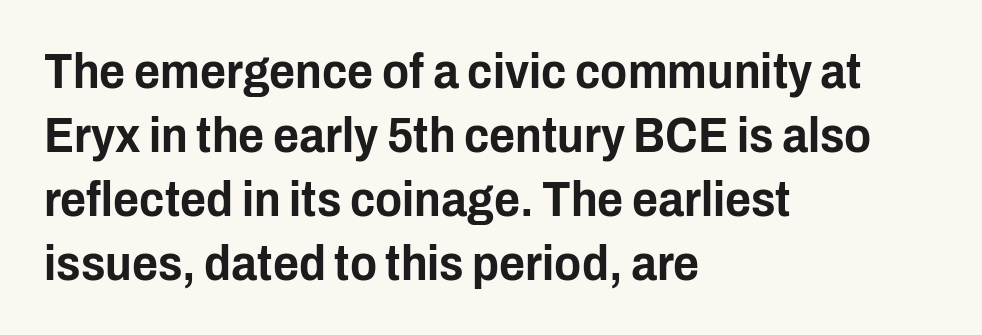
Q: Is the text italic (slanted)? A: No, it is upright.
Q: Is the typeface a serif or a sans-serif typeface? A: Sans-serif.
Q: Is the text underlined? A: No.
Q: How is the paragraph aligned? A: Left-aligned.
Q: Is the spacing between letters normal or unusually wide? A: Normal.
Q: Is the spacing between lines tight, normal or loose? A: Normal.
Q: Width (condensed, normal, or wide)? A: Condensed.
Q: Stroke contrast? A: Low.
Q: x-height? A: Medium.
Q: Monospaced? A: No.
